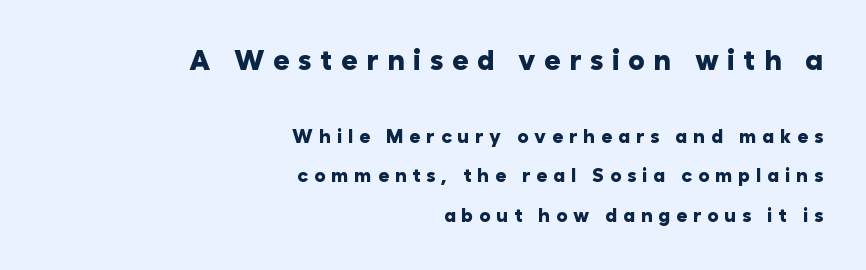
The image shows 28 px heavy sans-serif type, upright; set right-aligned, loose line spacing (2.08x), unusually wide letter spacing (+0.3 em), not underlined; the first (top) block is 1.47x larger; low stroke contrast and a medium x-height.
